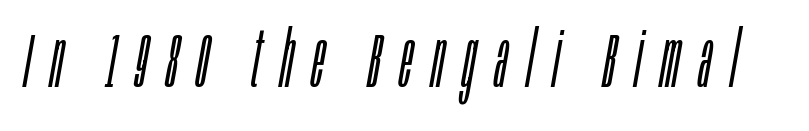
The image shows 77 px light, condensed type, italic (leaning right); set unusually wide letter spacing (+0.25 em), not underlined; low stroke contrast and a large x-height.
